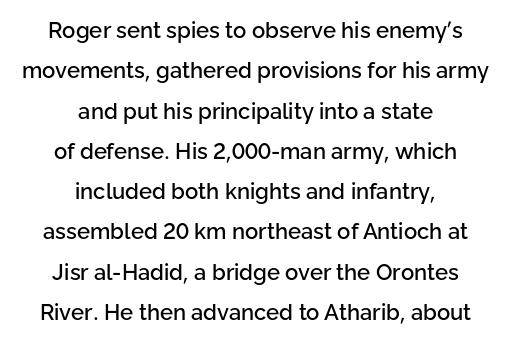
Q: Is the text italic (slanted)? A: No, it is upright.
Q: Is the text underlined? A: No.
Q: How is the paragraph aligned? A: Centered.
Q: Is the spacing between letters normal or unusually wide? A: Normal.
